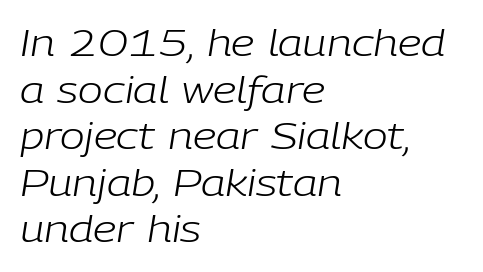
The image shows 37 px light type, italic (leaning right); set left-aligned, normal line spacing (1.26x), normal letter spacing, not underlined; low stroke contrast and a medium x-height.
